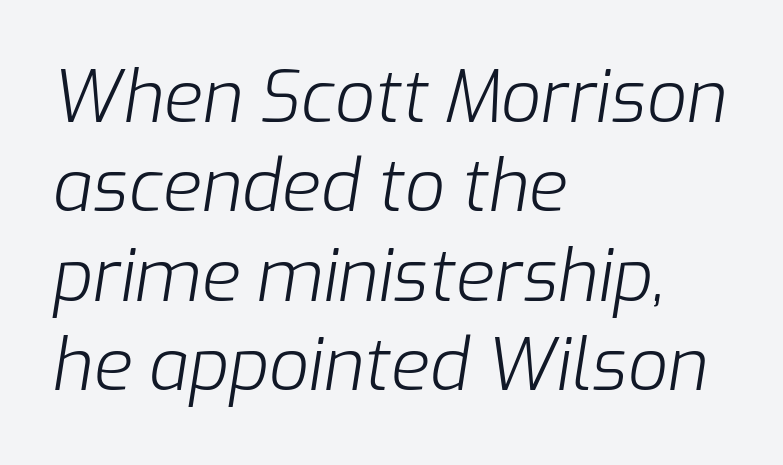
Q: Is the text bold? A: No.
Q: Is the text italic (slanted)? A: Yes, it leans right by about 9 degrees.
Q: Is the text underlined? A: No.
Q: How is the paragraph aligned? A: Left-aligned.
Q: Is the spacing between letters normal or unusually wide? A: Normal.
Q: Is the spacing between lines tight, normal or loose? A: Normal.
Q: Width (condensed, normal, or wide)? A: Normal.
Q: Stroke contrast? A: Low.
Q: x-height? A: Medium.
Q: Monospaced? A: No.
